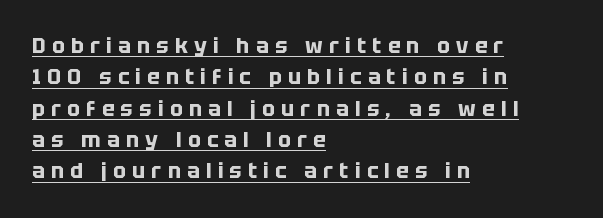
Q: Is the text bold? A: Yes.
Q: Is the text italic (slanted)? A: No, it is upright.
Q: Is the text underlined? A: Yes.
Q: How is the paragraph aligned? A: Left-aligned.
Q: Is the spacing between letters normal or unusually wide? A: Unusually wide.
Q: Is the spacing between lines tight, normal or loose? A: Normal.
